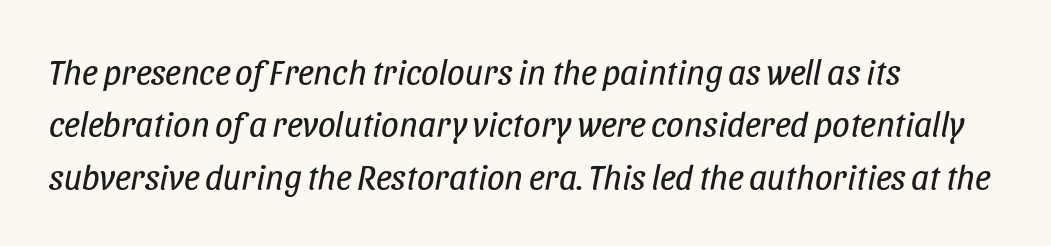
Emphasis-style slanted type is in use. Caption: standard tracking, unaltered. In terms of leading, this rendering sits right in the middle. The rendering uses natural spacing where letterforms have individual widths. Ink coverage per letter is moderate at most.
